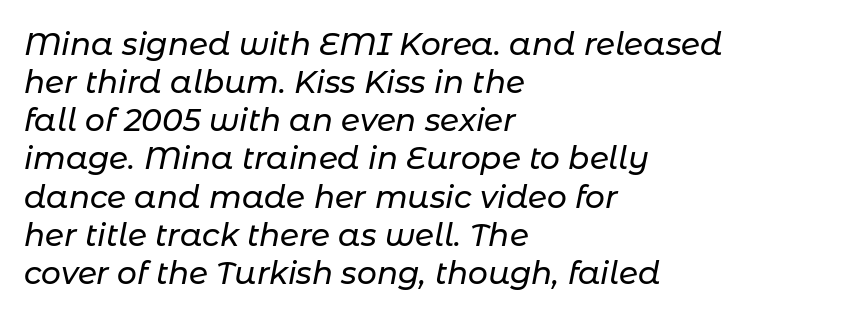
The image shows 31 px text type, italic (leaning right); set left-aligned, line spacing 1.23x, normal letter spacing, not underlined; low stroke contrast and a medium x-height.
